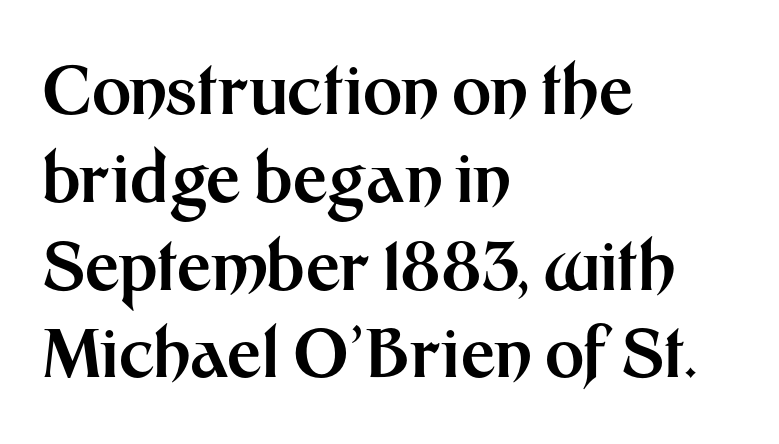
The image shows 67 px bold sans-serif type, upright; set left-aligned, normal line spacing (1.31x), normal letter spacing, not underlined; medium stroke contrast and a medium x-height.
